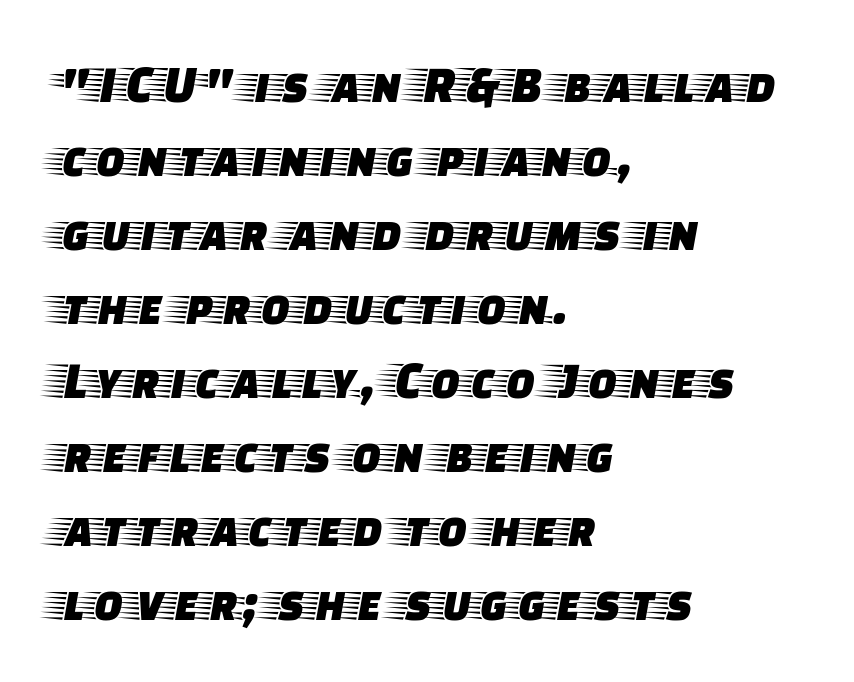
Q: Is the text italic (slanted)? A: Yes.
Q: Is the typeface a serif or a sans-serif typeface? A: Serif.
Q: Is the text underlined? A: No.
Q: How is the paragraph aligned? A: Left-aligned.
Q: Is the spacing between letters normal or unusually wide? A: Normal.
Q: Is the spacing between lines tight, normal or loose? A: Normal.
Q: Width (condensed, normal, or wide)? A: Wide.
Q: Stroke contrast? A: Low.
Q: x-height? A: Large.
Q: Monospaced? A: No.
